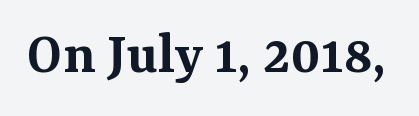
Q: Is the text bold? A: Semi-bold.
Q: Is the text italic (slanted)? A: No, it is upright.
Q: Is the typeface a serif or a sans-serif typeface? A: Serif.
Q: Is the text underlined? A: No.
Q: Is the spacing between letters normal or unusually wide? A: Normal.
Q: Width (condensed, normal, or wide)? A: Normal.
Q: Stroke contrast? A: Medium.
Q: x-height? A: Medium.
Q: Monospaced? A: No.
